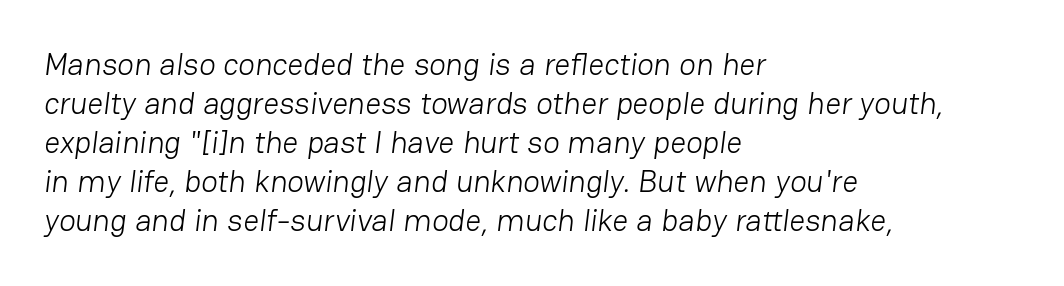
Caption: standard tracking, unaltered. Interline gaps are of average width in this sample. A quiet, ordinary-to-light weight characterises the typeface. This rendering uses left alignment, leaving the right contour irregular. The glyphs are unaccompanied by any horizontal stroke below them.
